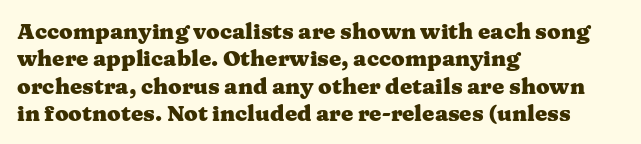
Chunky letters — that's bold for sure. Caption: standard tracking, unaltered. Descenders are the only things crossing below the line. Typeset ragged right — the left edge is the straight one. The letters stand upright; this is a roman face.
